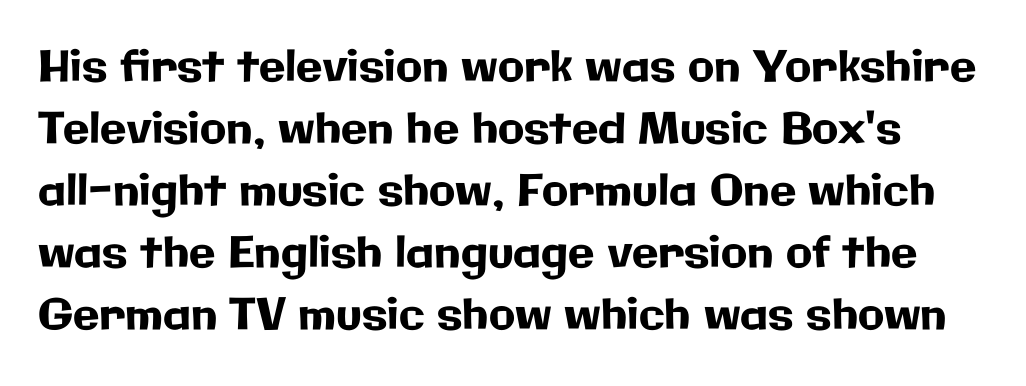
{"serif": "no", "italic": "no", "width": "normal", "stroke_contrast": "low", "x_height": "medium", "monospaced": "no", "underline": "no", "line_spacing": "normal", "line_spacing_ratio": 1.44, "letter_spacing": "normal", "letter_spacing_em": 0.0, "glyph_px": 43}
